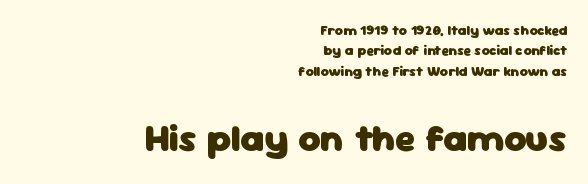
The image shows 38 px heavy sans-serif type, upright; set right-aligned, normal line spacing (1.46x), normal letter spacing, not underlined; the second (bottom) block is 2.71x larger; low stroke contrast and a medium x-height.
